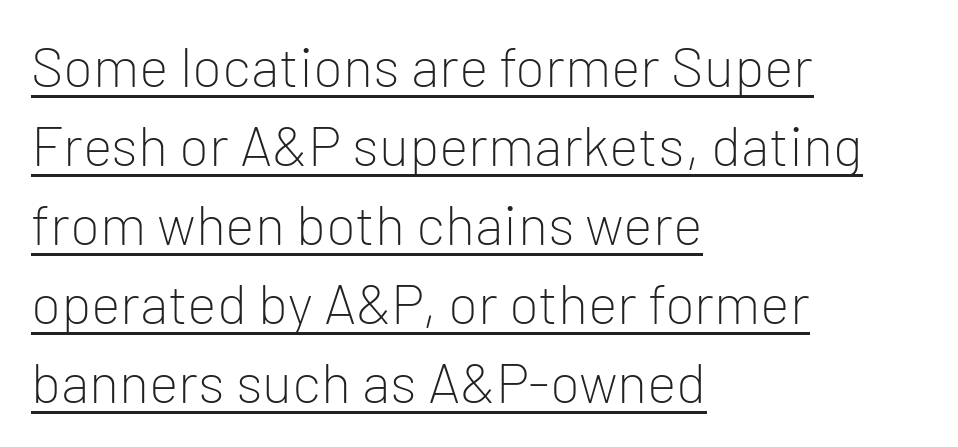
{"serif": "no", "italic": "no", "bold": "no", "weight": "light", "width": "normal", "stroke_contrast": "low", "x_height": "medium", "monospaced": "no", "underline": "yes", "align": "left", "line_spacing": "normal", "line_spacing_ratio": 1.41, "letter_spacing": "normal", "letter_spacing_em": 0.0, "glyph_px": 56}
